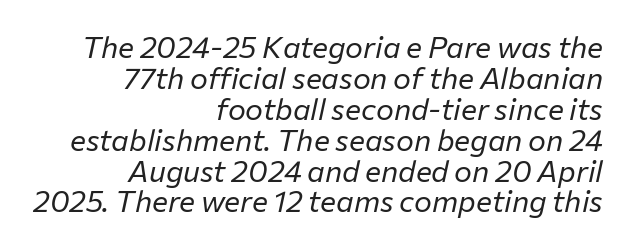
Tall strokes in this sample are angled rather than plumb. Characters follow at the spacing the type designer built in. Heaviness? Minimal to ordinary, like unemphasized prose. Here the designer chose a conventional face with non-uniform glyph widths.
